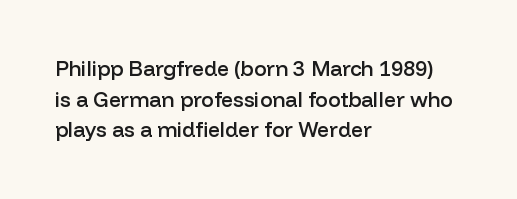
Q: Is the text bold? A: Semi-bold.
Q: Is the text italic (slanted)? A: No, it is upright.
Q: Is the text underlined? A: No.
Q: How is the paragraph aligned? A: Left-aligned.
Q: Is the spacing between letters normal or unusually wide? A: Normal.
Q: Is the spacing between lines tight, normal or loose? A: Normal.
